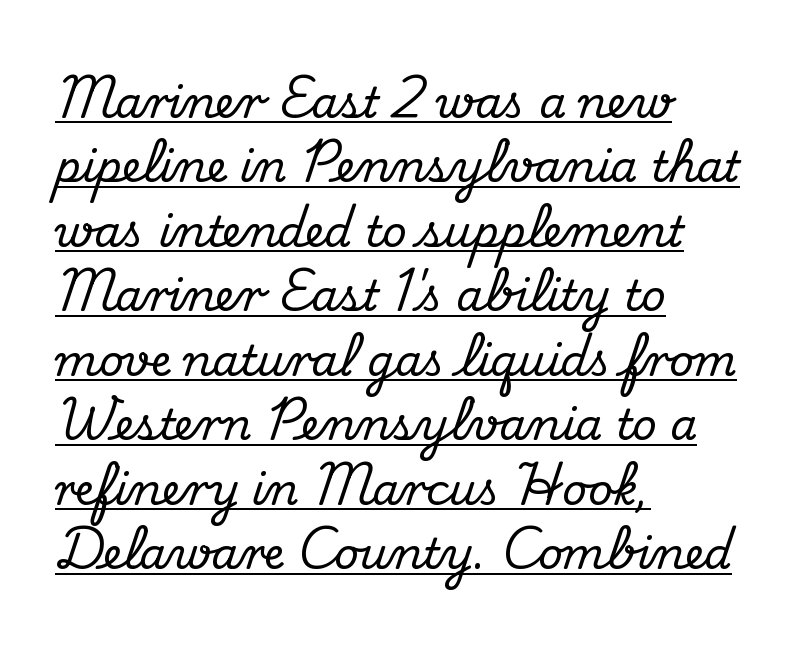
Q: Is the text italic (slanted)? A: Yes.
Q: Is the typeface a serif or a sans-serif typeface? A: Serif.
Q: Is the text underlined? A: Yes.
Q: How is the paragraph aligned? A: Left-aligned.
Q: Is the spacing between letters normal or unusually wide? A: Normal.
Q: Is the spacing between lines tight, normal or loose? A: Normal.
Q: Width (condensed, normal, or wide)? A: Normal.
Q: Stroke contrast? A: Medium.
Q: x-height? A: Small.
Q: Monospaced? A: No.
